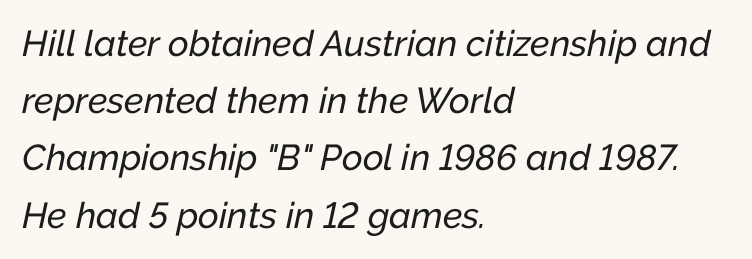
{"italic": "yes", "lean": "right", "slant_degrees": 12, "width": "normal", "stroke_contrast": "low", "x_height": "medium", "monospaced": "no", "underline": "no", "align": "left", "line_spacing": "normal", "line_spacing_ratio": 1.59, "letter_spacing": "normal", "letter_spacing_em": 0.0, "glyph_px": 36}
